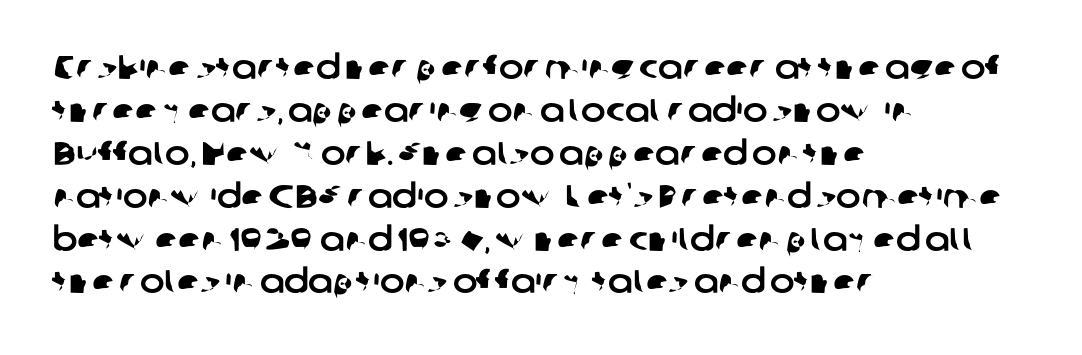
{"serif": "no", "width": "normal", "stroke_contrast": "low", "x_height": "medium", "monospaced": "no", "underline": "no", "align": "left", "line_spacing": "normal", "line_spacing_ratio": 1.3, "letter_spacing": "normal", "letter_spacing_em": 0.0, "glyph_px": 33}
